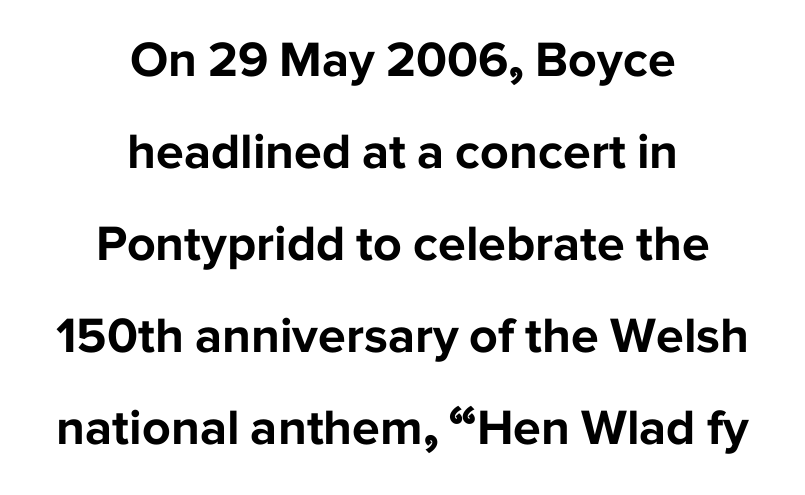
The image shows 50 px bold sans-serif type, upright; set centered, line spacing 1.84x, normal letter spacing, not underlined; low stroke contrast and a medium x-height.
